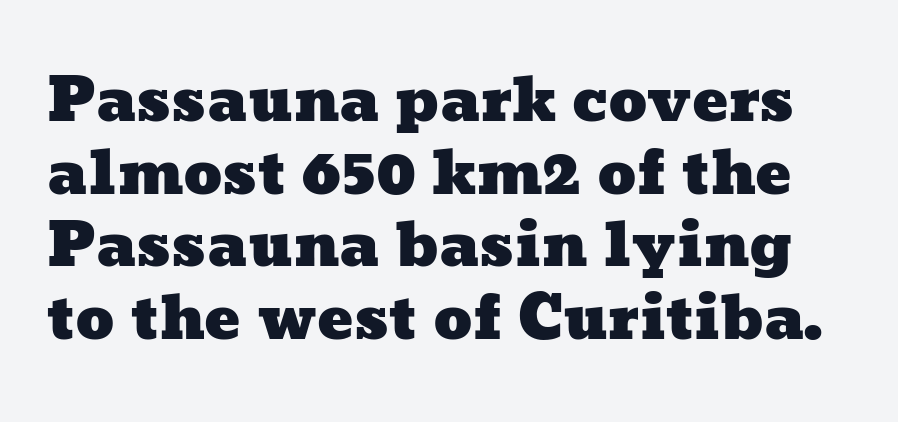
Spacing between characters is what you'd get straight out of the box. Type without underlining. This sample has the flowing, uneven cadence of proportional lettering.
